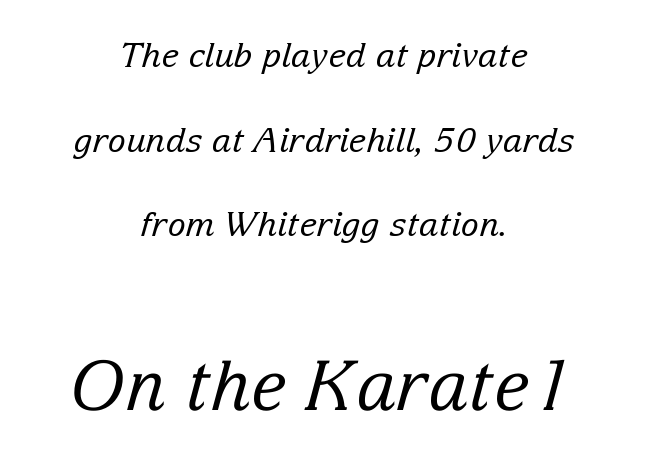
The image shows 69 px regular-weight serif type, italic (leaning right); set centered, loose line spacing (2.49x), normal letter spacing, not underlined; the second (bottom) block is 2.03x larger; low stroke contrast and a medium x-height.
